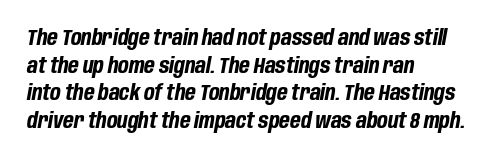
Q: Is the text bold? A: Yes.
Q: Is the text italic (slanted)? A: Yes, it leans right by about 10 degrees.
Q: Is the text underlined? A: No.
Q: How is the paragraph aligned? A: Left-aligned.
Q: Is the spacing between letters normal or unusually wide? A: Normal.
Q: Is the spacing between lines tight, normal or loose? A: Normal.
